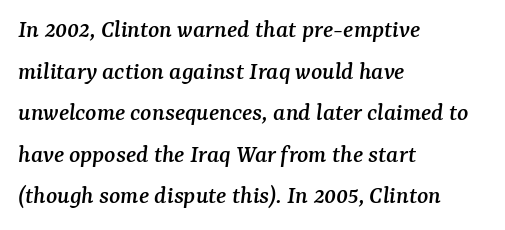
Q: Is the text italic (slanted)? A: Yes, it leans right by about 7 degrees.
Q: Is the text underlined? A: No.
Q: How is the paragraph aligned? A: Left-aligned.
Q: Is the spacing between letters normal or unusually wide? A: Normal.
Q: Is the spacing between lines tight, normal or loose? A: Normal.
